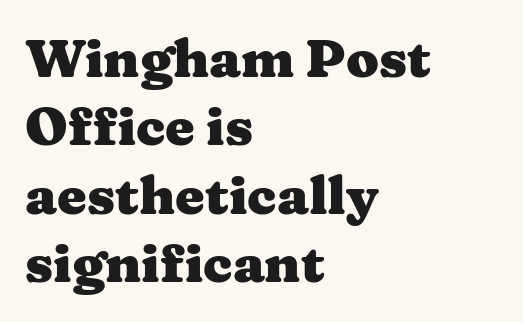
{"serif": "yes", "italic": "no", "bold": "yes", "weight": "heavy", "width": "wide", "stroke_contrast": "medium", "x_height": "medium", "monospaced": "no", "underline": "no", "align": "left", "line_spacing": "normal", "line_spacing_ratio": 1.29, "letter_spacing": "normal", "letter_spacing_em": 0.0, "glyph_px": 53}
